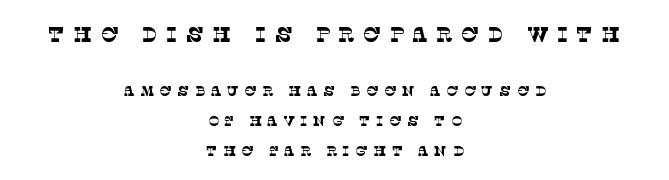
Q: Is the text bold? A: No.
Q: Is the text underlined? A: No.
Q: How is the paragraph aligned? A: Centered.
Q: Is the spacing between letters normal or unusually wide? A: Unusually wide.
Q: Is the spacing between lines tight, normal or loose? A: Loose.
Q: Which block of text is set in a larger size, the first (top) or the second (bottom)? A: The first (top) one.
